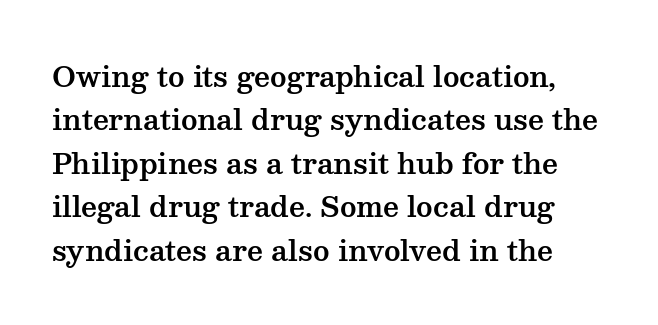
Is there much room between lines? A standard amount, neither cramped nor airy. In terms of letterspacing, this is plain default setting. Here the designer chose a conventional face with non-uniform glyph widths. The typography opts for an upright posture over an oblique one. The space beneath each line is pristine and unruled.
